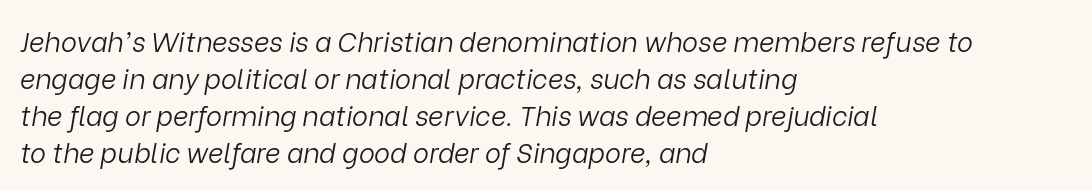
The image shows 27 px text type, italic (leaning right); set left-aligned, normal line spacing (1.37x), normal letter spacing, not underlined.
